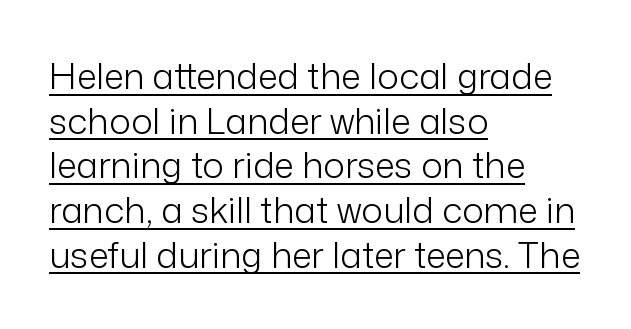
The image shows 36 px light sans-serif type, upright; set left-aligned, line spacing 1.24x, normal letter spacing, underlined; low stroke contrast and a medium x-height.
